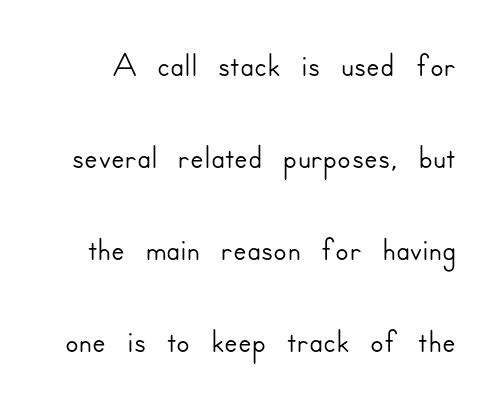
The image shows 50 px sans-serif type, upright; set line spacing 1.84x, normal letter spacing, not underlined; low stroke contrast and a small x-height.
